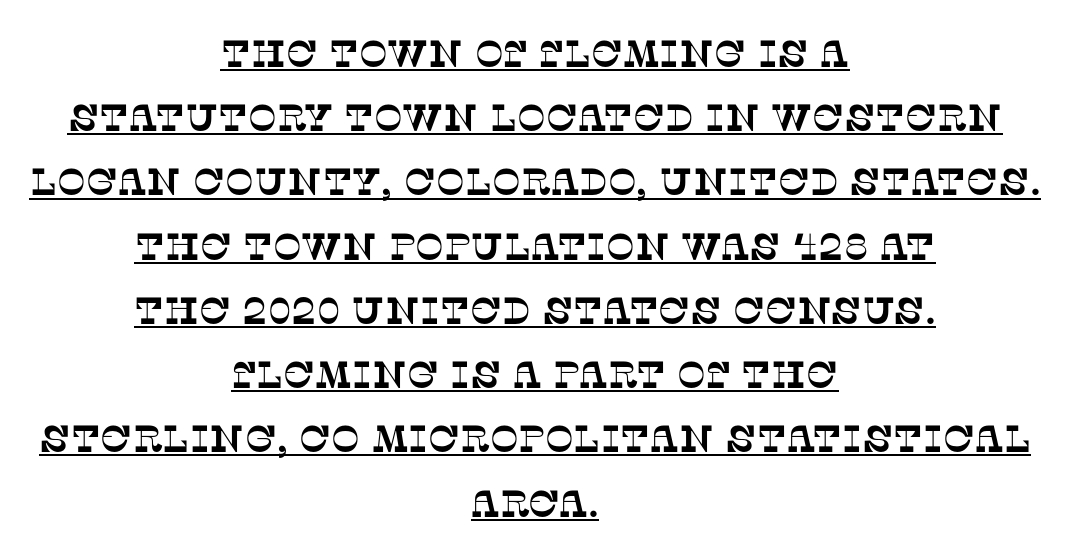
{"serif": "yes", "width": "normal", "stroke_contrast": "low", "x_height": "large", "monospaced": "no", "underline": "yes", "align": "center", "line_spacing": "normal", "line_spacing_ratio": 1.69, "letter_spacing": "normal", "letter_spacing_em": 0.0, "glyph_px": 38}
